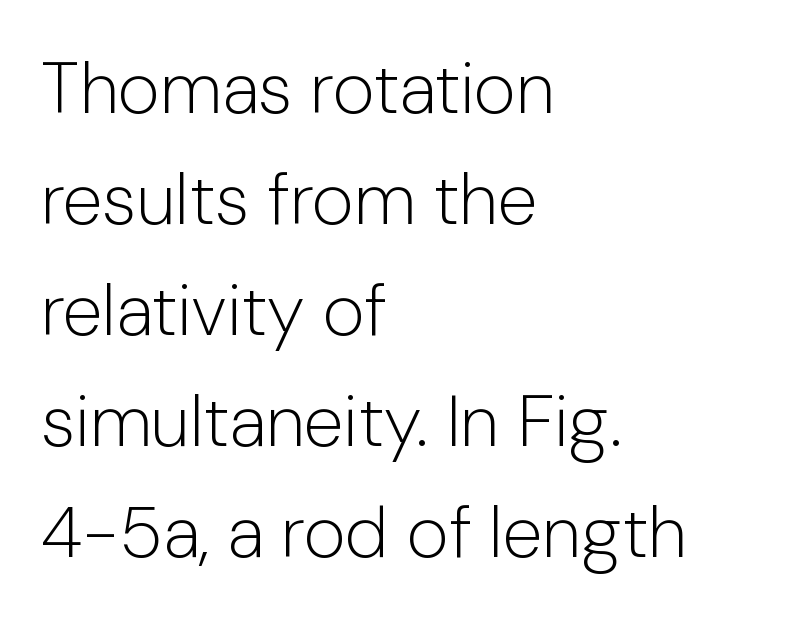
The image shows 72 px light sans-serif type, upright; set left-aligned, normal line spacing (1.54x), normal letter spacing, not underlined; low stroke contrast and a medium x-height.
